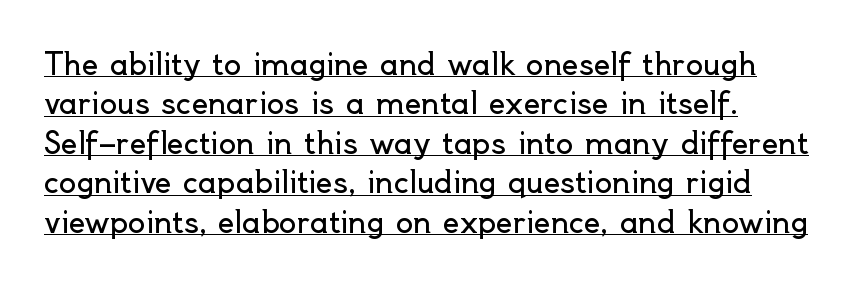
Q: Is the text bold? A: No.
Q: Is the text italic (slanted)? A: No, it is upright.
Q: Is the typeface a serif or a sans-serif typeface? A: Sans-serif.
Q: Is the text underlined? A: Yes.
Q: How is the paragraph aligned? A: Left-aligned.
Q: Is the spacing between letters normal or unusually wide? A: Normal.
Q: Is the spacing between lines tight, normal or loose? A: Normal.
Q: Width (condensed, normal, or wide)? A: Normal.
Q: x-height? A: Small.
Q: Monospaced? A: No.
